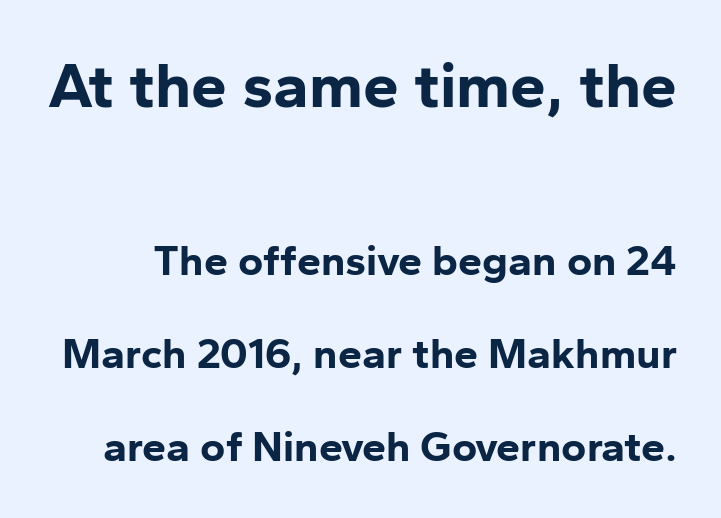
Q: Is the text bold? A: Yes.
Q: Is the text italic (slanted)? A: No, it is upright.
Q: Is the typeface a serif or a sans-serif typeface? A: Sans-serif.
Q: Is the text underlined? A: No.
Q: Is the spacing between letters normal or unusually wide? A: Normal.
Q: Is the spacing between lines tight, normal or loose? A: Loose.
Q: Which block of text is set in a larger size, the first (top) or the second (bottom)? A: The first (top) one.
Q: Width (condensed, normal, or wide)? A: Normal.
Q: Stroke contrast? A: Low.
Q: x-height? A: Medium.
Q: Monospaced? A: No.
